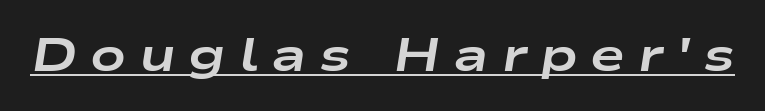
Q: Is the text bold? A: Yes.
Q: Is the text italic (slanted)? A: Yes, it leans right by about 9 degrees.
Q: Is the text underlined? A: Yes.
Q: Is the spacing between letters normal or unusually wide? A: Unusually wide.
Q: Width (condensed, normal, or wide)? A: Wide.
Q: Stroke contrast? A: Low.
Q: x-height? A: Medium.
Q: Monospaced? A: No.
